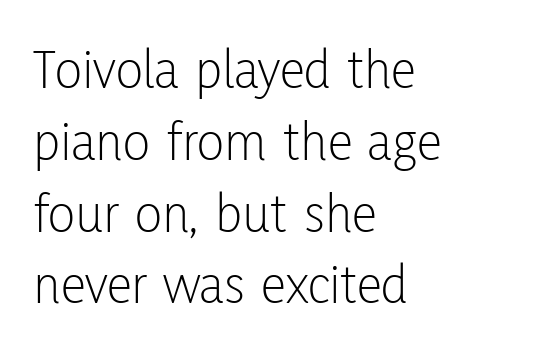
{"serif": "no", "italic": "no", "bold": "no", "weight": "light", "width": "condensed", "stroke_contrast": "low", "x_height": "medium", "monospaced": "no", "underline": "no", "align": "left", "line_spacing": "normal", "line_spacing_ratio": 1.26, "letter_spacing": "normal", "letter_spacing_em": 0.0, "glyph_px": 57}
